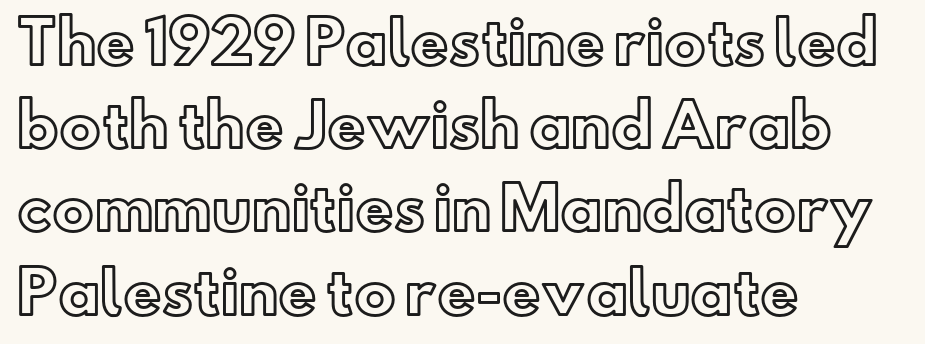
The image shows 59 px text type, upright; set left-aligned, normal line spacing (1.41x), normal letter spacing, not underlined; a small x-height.
